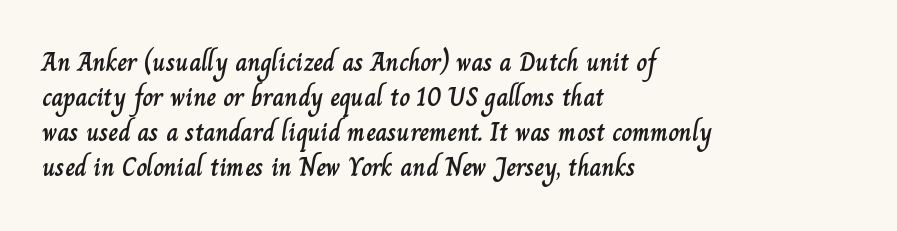
Q: Is the text italic (slanted)? A: Yes.
Q: Is the text underlined? A: No.
Q: How is the paragraph aligned? A: Left-aligned.
Q: Is the spacing between letters normal or unusually wide? A: Normal.
Q: Is the spacing between lines tight, normal or loose? A: Normal.
